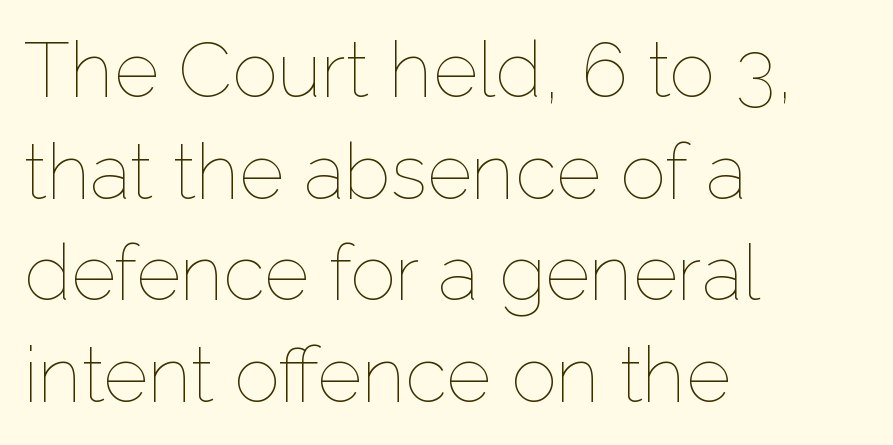
Vertical strokes here are truly vertical. Leftover space on each line is placed entirely after the last word. The passage shown has conventional tracking throughout. Just letters on the line, the space beneath them empty. Horizontal bands of white between lines are of average thickness. This is not heavy type; no bold has been used.
